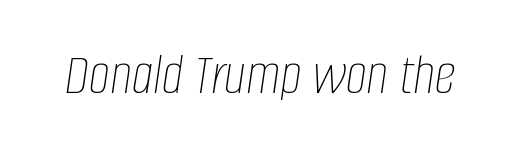
Q: Is the text bold? A: No.
Q: Is the text italic (slanted)? A: Yes, it leans right by about 8 degrees.
Q: Is the text underlined? A: No.
Q: Is the spacing between letters normal or unusually wide? A: Normal.
Q: Width (condensed, normal, or wide)? A: Condensed.
Q: Stroke contrast? A: Low.
Q: x-height? A: Large.
Q: Monospaced? A: No.
